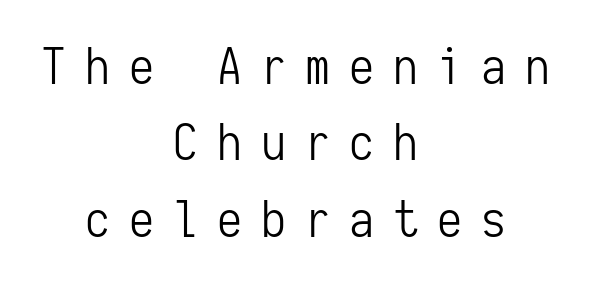
The image shows 50 px light, condensed sans-serif type, upright, monospaced; set centered, normal line spacing (1.53x), unusually wide letter spacing (+0.38 em), not underlined; low stroke contrast and a medium x-height.
